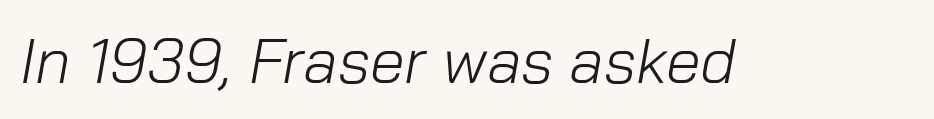
{"italic": "yes", "lean": "right", "slant_degrees": 10, "bold": "no", "weight": "light", "width": "normal", "stroke_contrast": "low", "x_height": "medium", "monospaced": "no", "underline": "no", "letter_spacing": "normal", "letter_spacing_em": 0.0, "glyph_px": 63}
